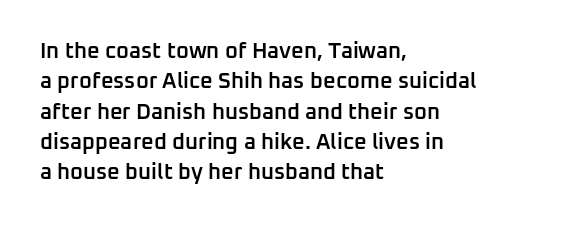
The image shows 22 px text type, upright; set left-aligned, normal line spacing (1.38x), normal letter spacing, not underlined.
